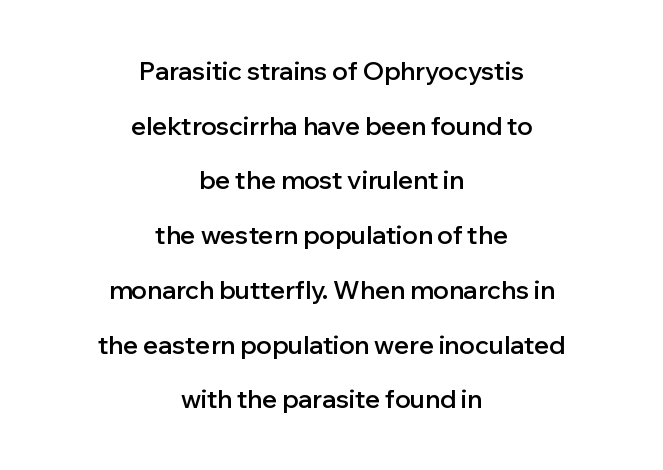
The image shows 25 px text type, upright; set centered, loose line spacing (2.19x), normal letter spacing, not underlined.
